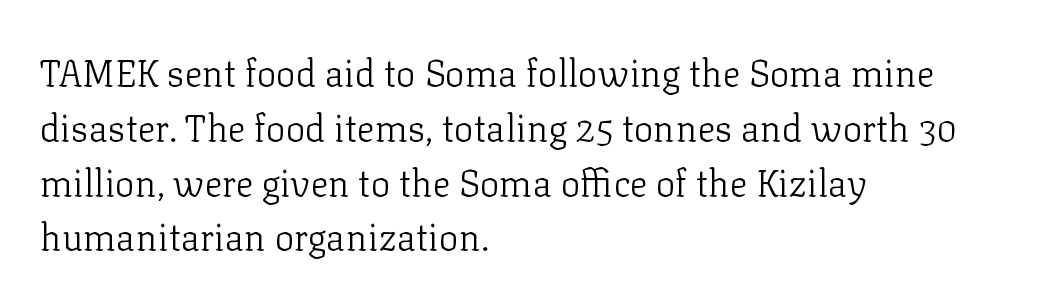
The image shows 37 px light serif type, upright; set left-aligned, normal line spacing (1.48x), normal letter spacing, not underlined; low stroke contrast and a medium x-height.
